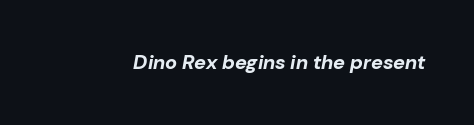
Q: Is the text bold? A: Yes.
Q: Is the text italic (slanted)? A: Yes, it leans right by about 10 degrees.
Q: Is the text underlined? A: No.
Q: Is the spacing between letters normal or unusually wide? A: Normal.
